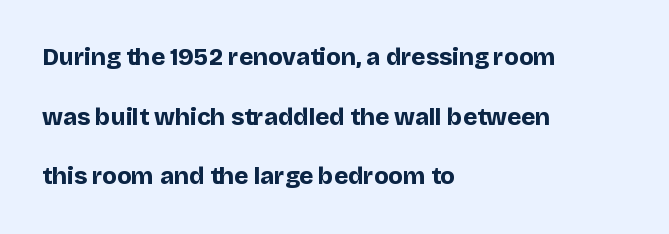
Q: Is the text bold? A: Yes.
Q: Is the text italic (slanted)? A: No, it is upright.
Q: Is the text underlined? A: No.
Q: How is the paragraph aligned? A: Left-aligned.
Q: Is the spacing between letters normal or unusually wide? A: Normal.
Q: Is the spacing between lines tight, normal or loose? A: Loose.
